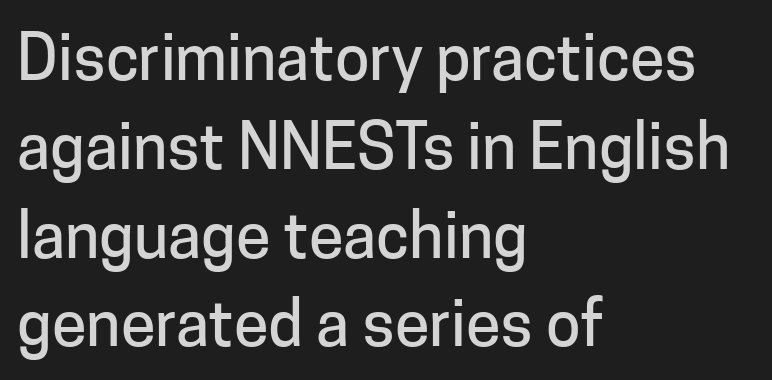
Note: no serifs on the glyphs. This sample has the flowing, uneven cadence of proportional lettering. A normal amount of white space separates one row of letters from the next. This is the regular roman posture of the typeface. A bare baseline throughout the passage.
